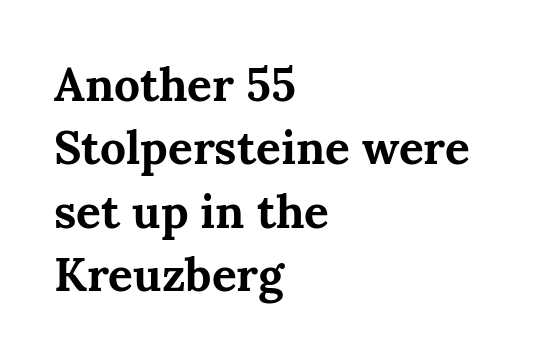
Q: Is the text bold? A: Yes.
Q: Is the text italic (slanted)? A: No, it is upright.
Q: Is the typeface a serif or a sans-serif typeface? A: Serif.
Q: Is the text underlined? A: No.
Q: How is the paragraph aligned? A: Left-aligned.
Q: Is the spacing between letters normal or unusually wide? A: Normal.
Q: Is the spacing between lines tight, normal or loose? A: Normal.
Q: Width (condensed, normal, or wide)? A: Normal.
Q: Stroke contrast? A: Medium.
Q: x-height? A: Medium.
Q: Monospaced? A: No.
